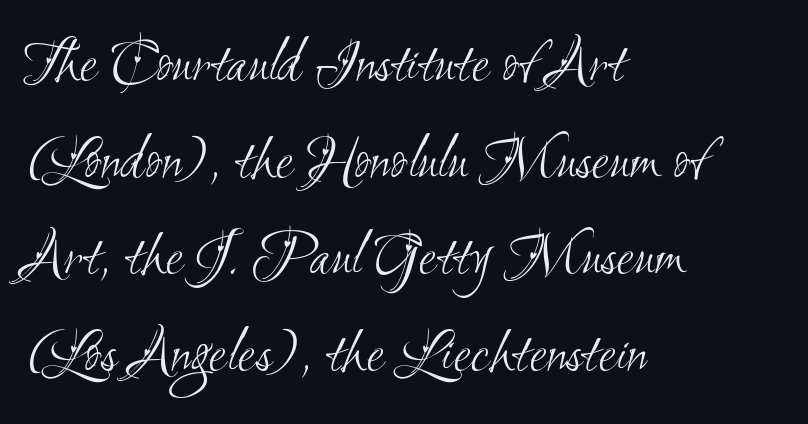
The image shows 64 px light, condensed sans-serif type; set left-aligned, normal line spacing (1.51x), normal letter spacing, not underlined; medium stroke contrast and a small x-height.
